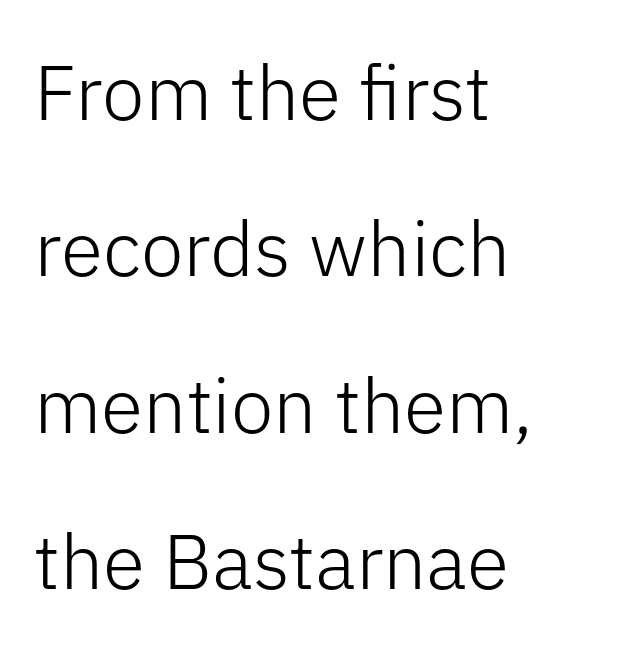
{"serif": "no", "italic": "no", "bold": "no", "weight": "light", "width": "normal", "stroke_contrast": "low", "x_height": "medium", "monospaced": "no", "underline": "no", "align": "left", "line_spacing": "loose", "line_spacing_ratio": 2.03, "letter_spacing": "normal", "letter_spacing_em": 0.0, "glyph_px": 77}
